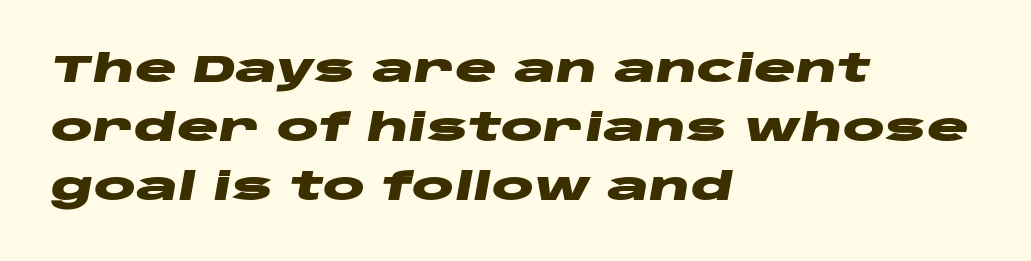
Leftover space on each line is placed entirely after the last word. The typography opts for an oblique posture over an upright one. The gaps between neighbouring characters are ordinary and unremarkable. The sample has been set heavy, in full bold. The lines sit at an ordinary, default distance from one another.
